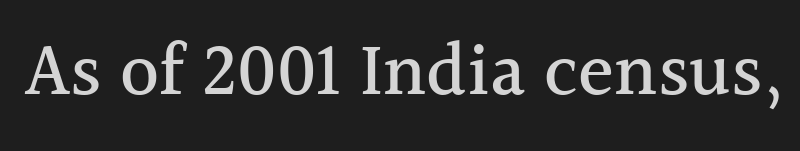
{"serif": "yes", "italic": "no", "width": "normal", "x_height": "medium", "monospaced": "no", "underline": "no", "letter_spacing": "normal", "letter_spacing_em": 0.0, "glyph_px": 75}
